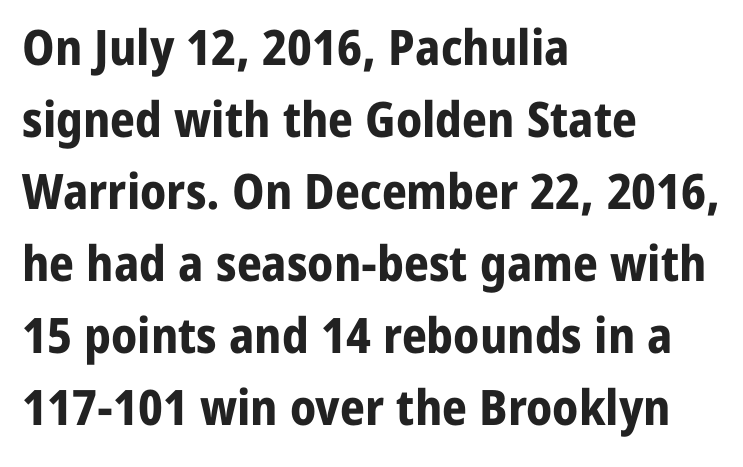
{"serif": "no", "italic": "no", "bold": "yes", "weight": "bold", "width": "normal", "stroke_contrast": "low", "x_height": "medium", "monospaced": "no", "underline": "no", "align": "left", "line_spacing": "normal", "line_spacing_ratio": 1.47, "letter_spacing": "normal", "letter_spacing_em": 0.0, "glyph_px": 49}
